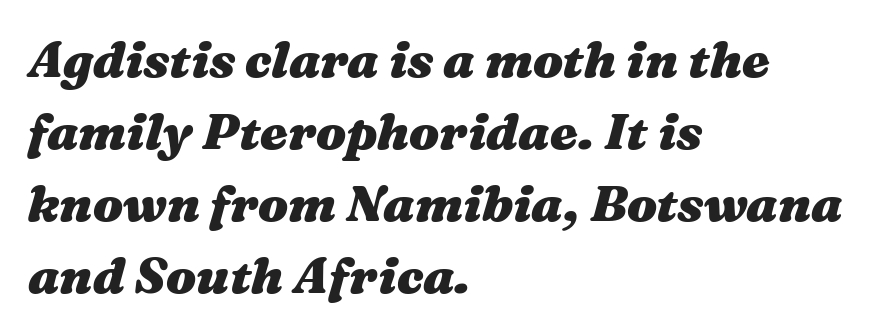
The image shows 50 px heavy, wide type, italic (leaning right); set left-aligned, normal line spacing (1.44x), normal letter spacing, not underlined; medium stroke contrast and a medium x-height.
